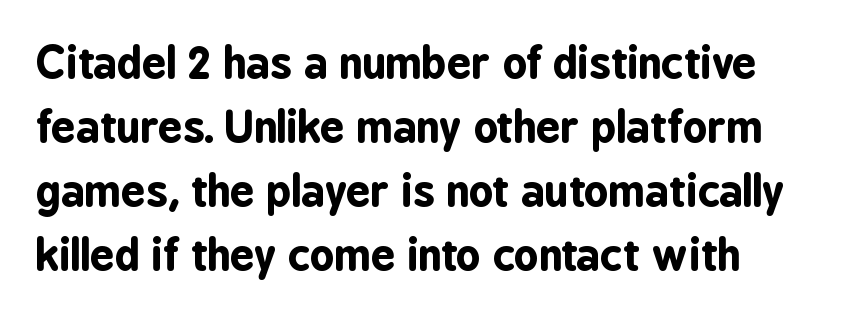
{"serif": "no", "italic": "no", "bold": "yes", "weight": "bold", "width": "condensed", "stroke_contrast": "low", "x_height": "medium", "monospaced": "no", "underline": "no", "align": "left", "line_spacing": "normal", "line_spacing_ratio": 1.49, "letter_spacing": "normal", "letter_spacing_em": 0.0, "glyph_px": 43}
